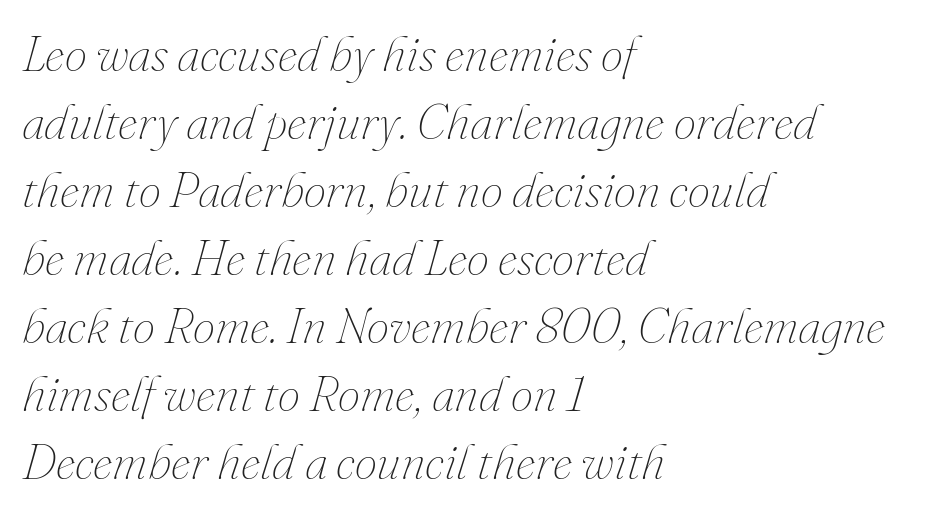
The image shows 50 px thin type, italic (leaning right); set left-aligned, normal line spacing (1.36x), normal letter spacing, not underlined; medium stroke contrast and a small x-height.
